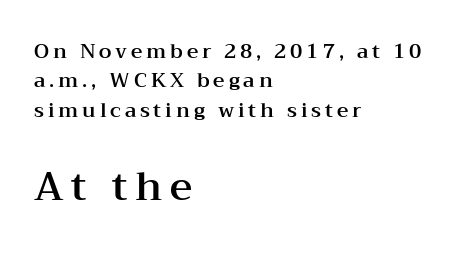
Think of a printed novel: that variable character pitch is what you see here. The rendering enlarges the type as you move from the upper chunk to the lower. Does the copy run flush right? No — it runs flush left. This block has exactly the height ordinary leading produces. The font's upright variant was chosen for this text.
